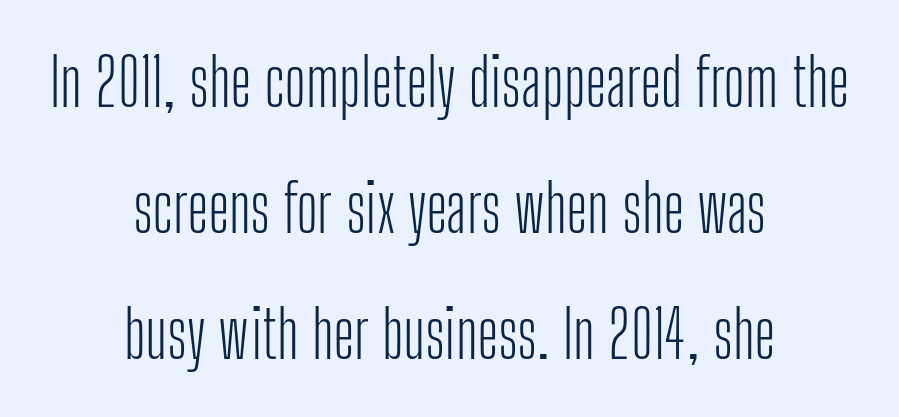
{"serif": "no", "italic": "no", "bold": "no", "weight": "light", "width": "condensed", "stroke_contrast": "low", "x_height": "medium", "monospaced": "no", "underline": "no", "align": "center", "line_spacing": "loose", "line_spacing_ratio": 1.94, "letter_spacing": "normal", "letter_spacing_em": 0.0, "glyph_px": 65}
